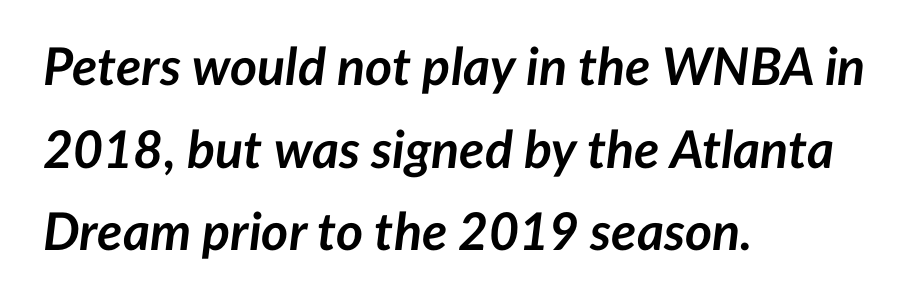
The glyphs look as if they've been sheared to an angle. Has an underline been added? It has not. The text block is weighted toward the left margin, trailing off unevenly rightward. Honestly, the letter spacing is just normal — you wouldn't notice it. Every letter is thick-stroked: bold, no question.
